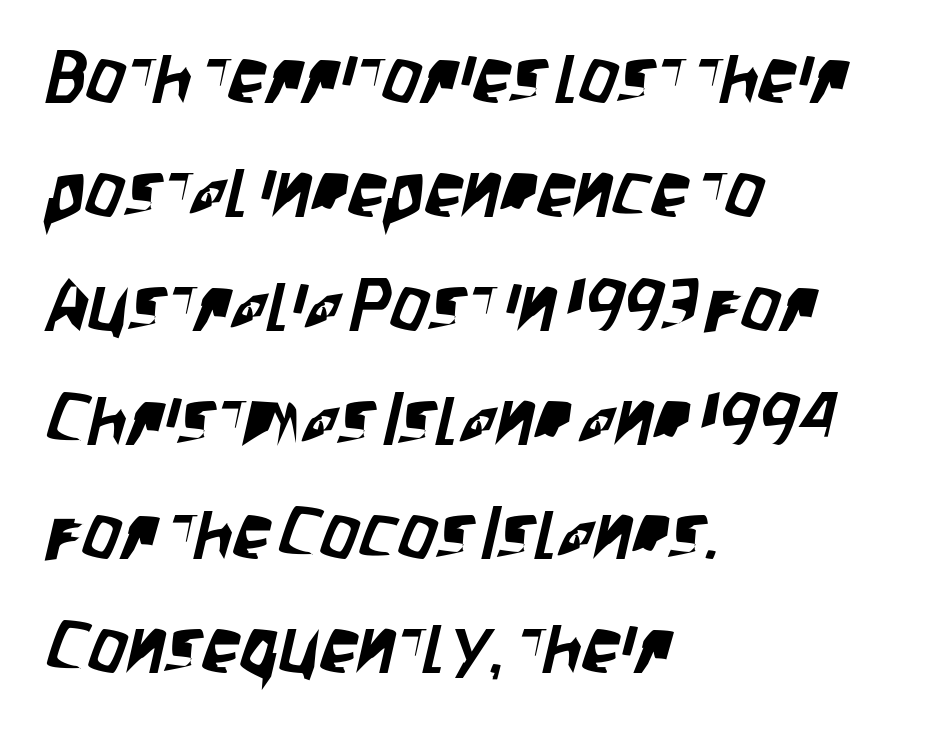
Clear beneath every line of the passage. The face used here is rendered with its standard letterfit. To sum up the face: it is a sans, with no serifs. Looks like regular typesetting: each glyph gets only the width it needs. Reading down the block, your eye returns to a fixed left position each line.
